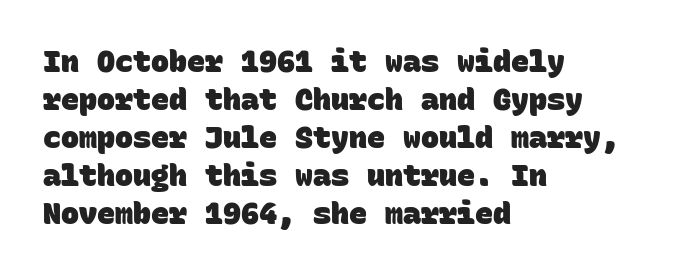
The image shows 30 px heavy sans-serif type, monospaced; set left-aligned, normal line spacing (1.27x), normal letter spacing, not underlined; low stroke contrast and a large x-height.
